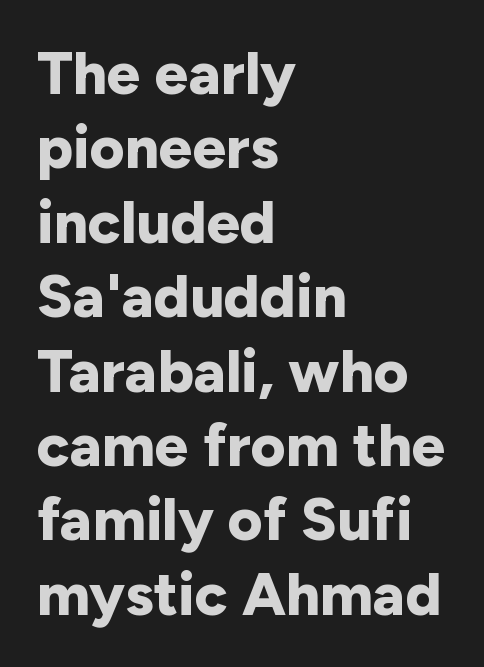
Q: Is the text bold? A: Yes.
Q: Is the text italic (slanted)? A: No, it is upright.
Q: Is the typeface a serif or a sans-serif typeface? A: Sans-serif.
Q: Is the text underlined? A: No.
Q: How is the paragraph aligned? A: Left-aligned.
Q: Is the spacing between letters normal or unusually wide? A: Normal.
Q: Width (condensed, normal, or wide)? A: Normal.
Q: Stroke contrast? A: Low.
Q: x-height? A: Medium.
Q: Monospaced? A: No.
